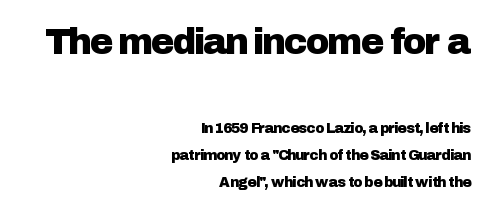
The image shows 36 px sans-serif type, upright; set right-aligned, loose line spacing (1.93x), normal letter spacing, not underlined; the first (top) block is 2.57x larger; low stroke contrast and a medium x-height.
